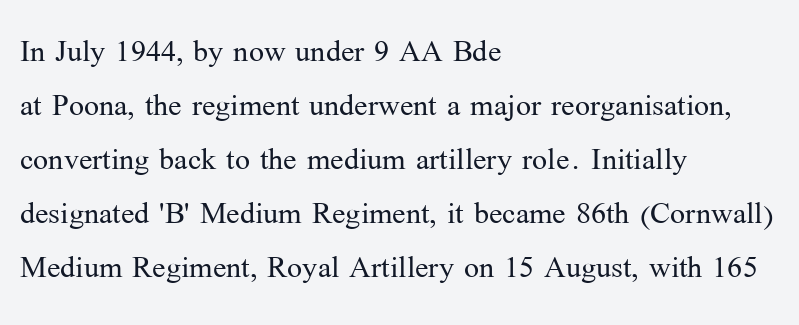
{"serif": "yes", "italic": "no", "bold": "no", "weight": "light", "width": "normal", "stroke_contrast": "medium", "x_height": "medium", "monospaced": "no", "underline": "no", "align": "left", "line_spacing": "normal", "line_spacing_ratio": 1.35, "letter_spacing": "normal", "letter_spacing_em": 0.0, "glyph_px": 40}
